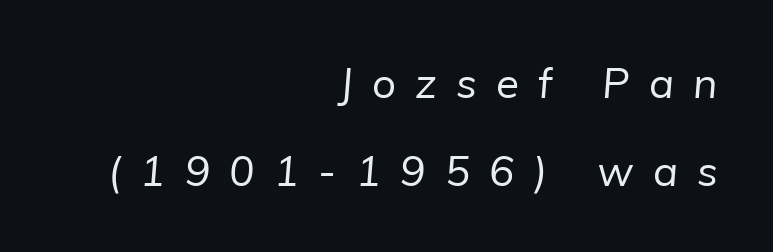
Q: Is the text bold? A: No.
Q: Is the typeface a serif or a sans-serif typeface? A: Sans-serif.
Q: Is the text underlined? A: No.
Q: How is the paragraph aligned? A: Right-aligned.
Q: Is the spacing between letters normal or unusually wide? A: Unusually wide.
Q: Is the spacing between lines tight, normal or loose? A: Loose.
Q: Width (condensed, normal, or wide)? A: Normal.
Q: Stroke contrast? A: Low.
Q: x-height? A: Medium.
Q: Monospaced? A: No.
